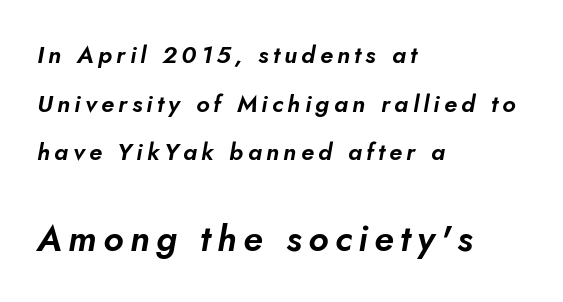
Q: Is the text italic (slanted)? A: Yes, it leans right by about 5 degrees.
Q: Is the text underlined? A: No.
Q: How is the paragraph aligned? A: Left-aligned.
Q: Is the spacing between lines tight, normal or loose? A: Loose.
Q: Which block of text is set in a larger size, the first (top) or the second (bottom)? A: The second (bottom) one.
Q: Width (condensed, normal, or wide)? A: Normal.
Q: Stroke contrast? A: Low.
Q: x-height? A: Small.
Q: Monospaced? A: No.
